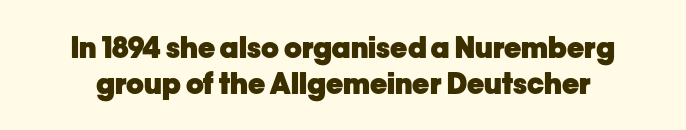
{"serif": "no", "italic": "no", "bold": "yes", "weight": "heavy", "width": "normal", "stroke_contrast": "low", "x_height": "medium", "monospaced": "no", "underline": "no", "line_spacing_ratio": 1.23, "letter_spacing": "normal", "letter_spacing_em": 0.0, "glyph_px": 29}
